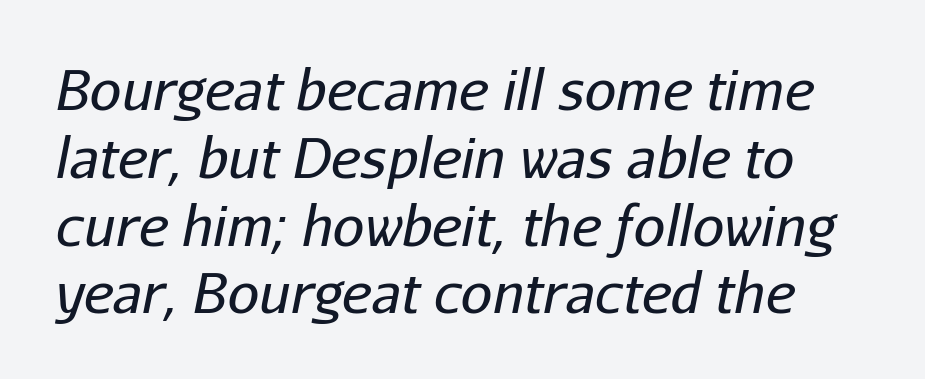
{"italic": "yes", "lean": "right", "slant_degrees": 11, "bold": "no", "weight": "regular", "width": "normal", "stroke_contrast": "low", "x_height": "medium", "monospaced": "no", "underline": "no", "line_spacing_ratio": 1.21, "letter_spacing": "normal", "letter_spacing_em": 0.0, "glyph_px": 56}
